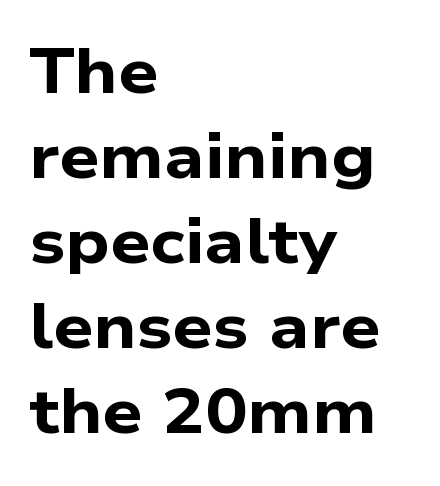
{"serif": "no", "bold": "yes", "weight": "bold", "width": "wide", "stroke_contrast": "low", "x_height": "medium", "monospaced": "no", "underline": "no", "align": "left", "line_spacing": "normal", "line_spacing_ratio": 1.35, "letter_spacing": "normal", "letter_spacing_em": 0.0, "glyph_px": 63}
